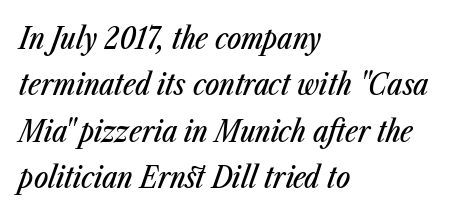
The image shows 30 px condensed type, italic (leaning right); set left-aligned, normal line spacing (1.55x), normal letter spacing, not underlined; low stroke contrast and a medium x-height.
